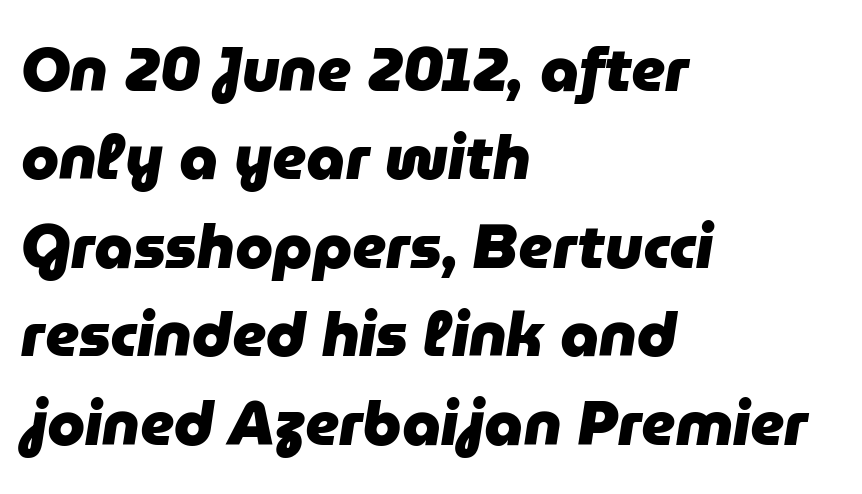
{"italic": "yes", "lean": "right", "slant_degrees": 9, "bold": "yes", "weight": "heavy", "width": "normal", "stroke_contrast": "low", "x_height": "medium", "monospaced": "no", "underline": "no", "align": "left", "line_spacing": "normal", "line_spacing_ratio": 1.45, "letter_spacing": "normal", "letter_spacing_em": 0.0, "glyph_px": 61}
